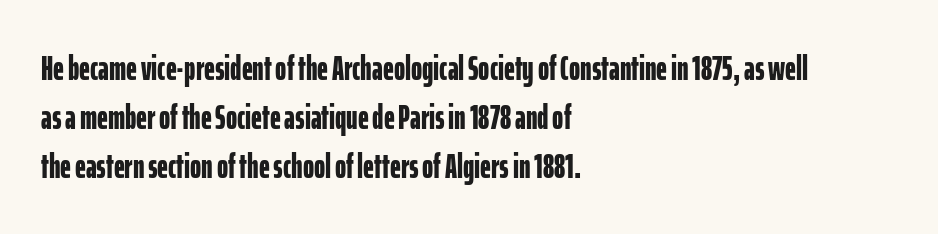
The glyphs have the mass of a bold cut. The letters stand straight up with perfectly vertical stems. You could not count columns in this text — the font is proportionally spaced. Quick note: interline space is typical. Glance below the letters and you will spot only blank space.
